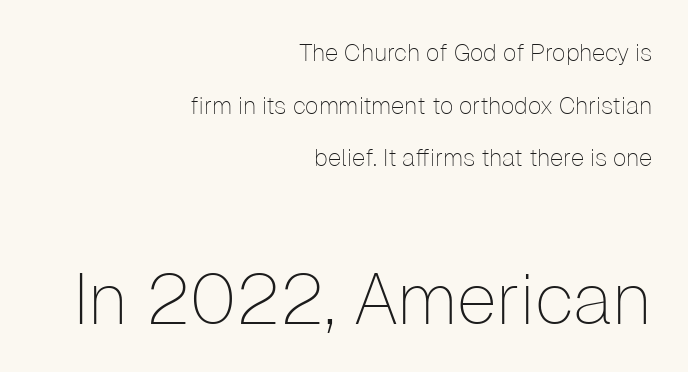
Baseline-to-baseline distance is far greater than the letter height. Is this a fixed-width face? No — the glyphs have proportional, varying widths. The horizontal fit of the characters is conventional and even. The characters display no serif detailing; their extremities are plain.
